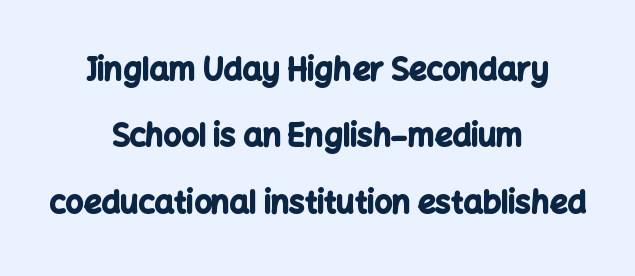
Each letter keeps its own natural width here, so spacing adapts to shape. Beneath every word, the page is bare. Does the type have serifs? No, each stem ends abruptly. Posture: upright roman. Is the letter spacing exaggerated? No — it looks like the ordinary default. Is the block centered? Yes — each line is placed symmetrically about the middle.
